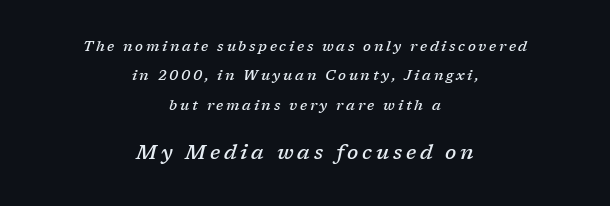
The passage shown begins with its smaller block and ends with its larger one. These lines carry some extra weight — a demibold, not a full bold. The passage shown stacks its lines with a broad gap. Tall strokes in this sample are angled rather than plumb. Descender tails drop into unmarked territory.
